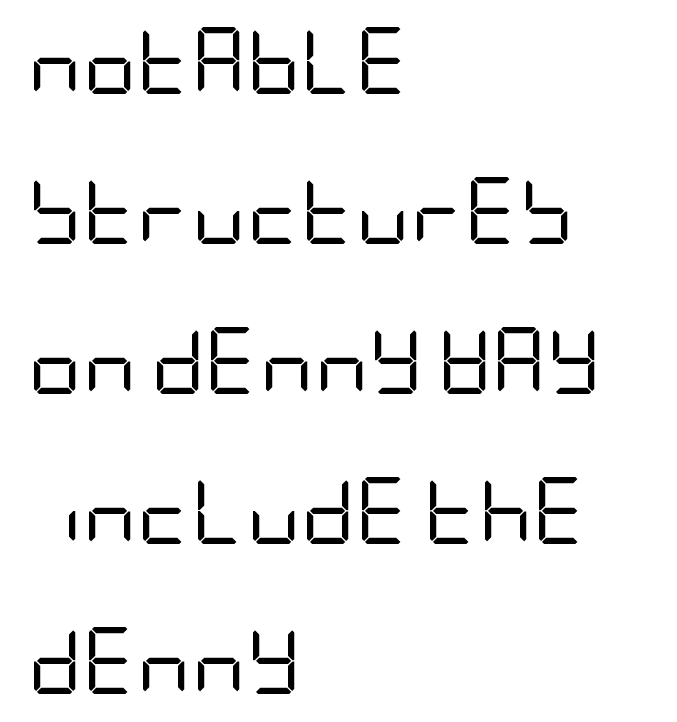
The image shows 67 px regular-weight, condensed sans-serif type, upright; set left-aligned, loose line spacing (2.24x), normal letter spacing, not underlined; low stroke contrast and a large x-height.
